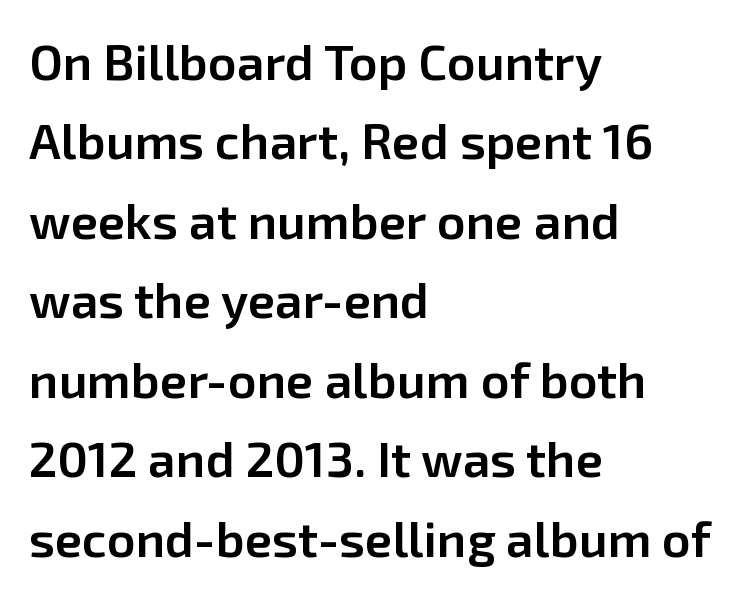
The face used here is proportionally spaced, like ordinary book or web type. The rendering uses a moderate line-height, typical for paragraphs. Glance below the letters and you will spot only blank space. Each letter's strokes conclude bluntly, with no projecting serifs. The face used here is rendered with its standard letterfit. The axis of the letterforms is exactly vertical.
